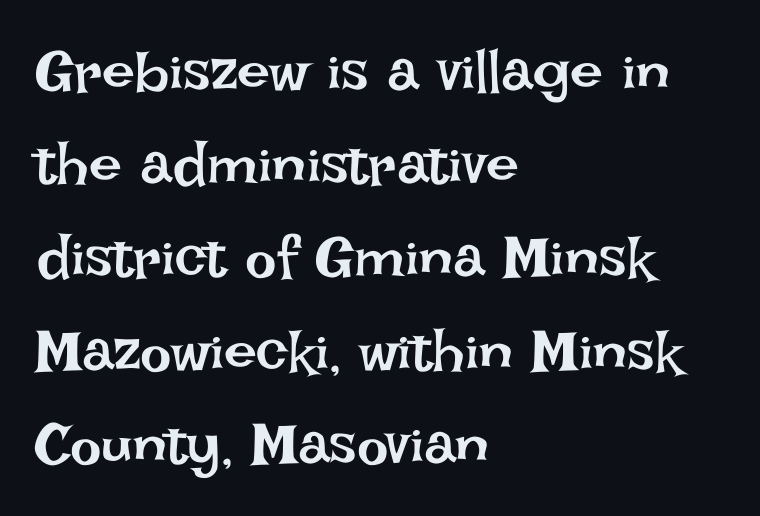
Do the letters lean? They stand straight. Each letter keeps its own natural width here, so spacing adapts to shape. The gaps between neighbouring characters are ordinary and unremarkable. Successive baselines arrive at the customary interval. Has an underline been added? It has not. These lines are set flush left with a ragged right edge.
